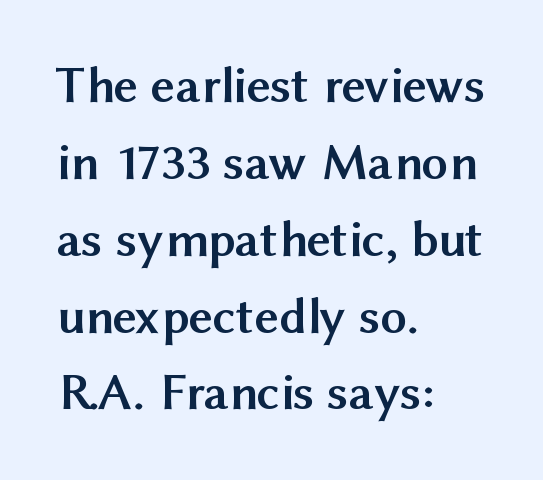
Q: Is the text bold? A: Yes.
Q: Is the text italic (slanted)? A: No, it is upright.
Q: Is the typeface a serif or a sans-serif typeface? A: Sans-serif.
Q: Is the text underlined? A: No.
Q: How is the paragraph aligned? A: Left-aligned.
Q: Is the spacing between letters normal or unusually wide? A: Normal.
Q: Is the spacing between lines tight, normal or loose? A: Normal.
Q: Width (condensed, normal, or wide)? A: Normal.
Q: Stroke contrast? A: Medium.
Q: x-height? A: Medium.
Q: Monospaced? A: No.
